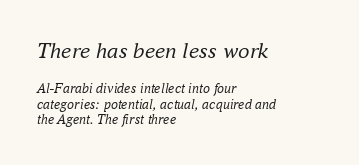
The image shows 23 px text type, italic (leaning right); set left-aligned, tight line spacing (1.09x), normal letter spacing, not underlined; the first (top) block is 1.64x larger.
